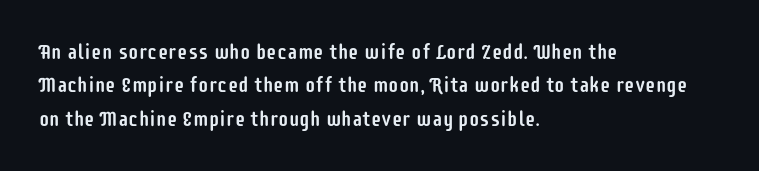
{"italic": "no", "underline": "no", "align": "left", "line_spacing": "normal", "line_spacing_ratio": 1.59, "letter_spacing": "normal", "letter_spacing_em": 0.0, "glyph_px": 21}
